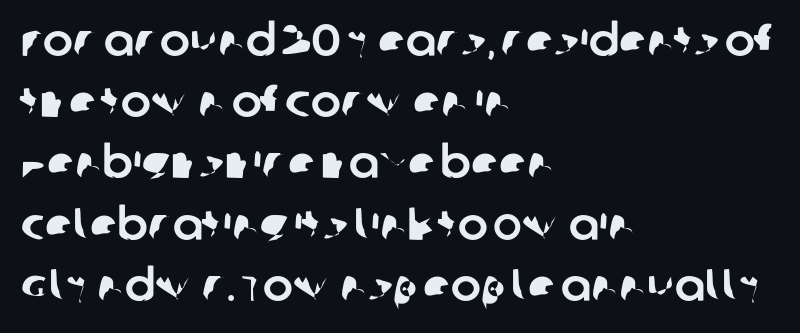
{"serif": "no", "width": "normal", "stroke_contrast": "low", "x_height": "large", "monospaced": "no", "underline": "no", "align": "left", "line_spacing": "normal", "line_spacing_ratio": 1.36, "letter_spacing": "normal", "letter_spacing_em": 0.0, "glyph_px": 45}
